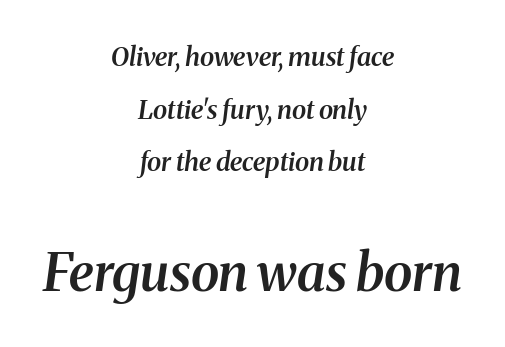
If you folded the block vertically in half, each line would mirror itself in length. Looks like regular typesetting: each glyph gets only the width it needs. Words float on clear page, feet unadorned. Observe the lean: these are italic letterforms. These lines are composed in type with serifs.
